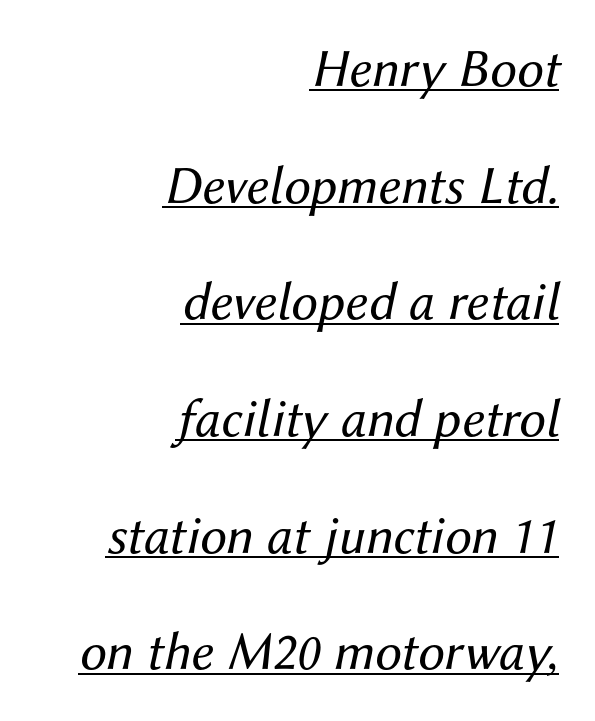
The image shows 54 px regular-weight type, italic (leaning right); set right-aligned, loose line spacing (2.16x), normal letter spacing, underlined; medium stroke contrast and a medium x-height.
